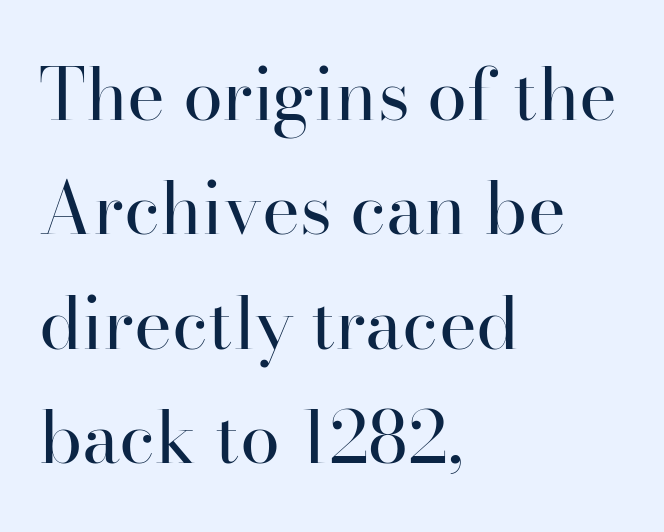
Think standard paragraph weight, or any step lighter than that. This is the regular roman posture of the typeface. Regular leading. Caption: multi-line text, flush left, ragged right. These lines are rendered in a variable-pitch font. Students, note that the glyphs here touch the page at normal intervals.
